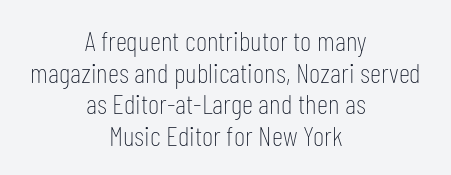
The image shows 28 px thin, condensed sans-serif type, upright; set centered, tight line spacing (1.13x), normal letter spacing, not underlined; low stroke contrast and a medium x-height.
